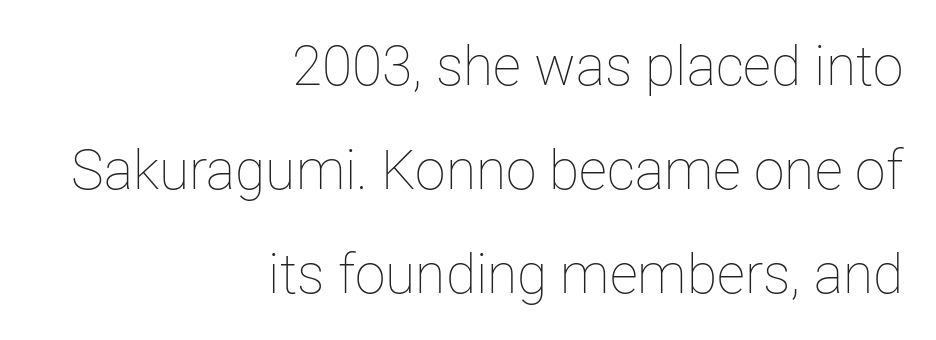
Vertical strokes here are truly vertical. Unmarked baselines from the first word to the last. Honestly, the letter spacing is just normal — you wouldn't notice it. This is not heavy type; no bold has been used. Layout note: lines flush right.
